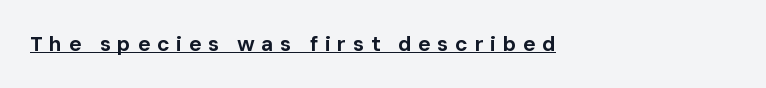
{"italic": "no", "bold": "yes", "underline": "yes", "align": "left", "letter_spacing": "wide", "letter_spacing_em": 0.31, "glyph_px": 21}
